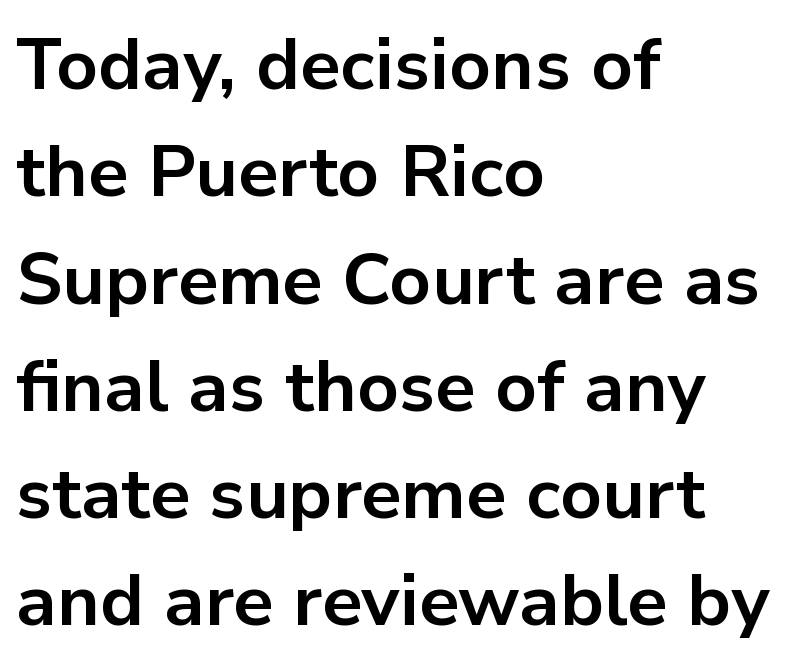
Q: Is the text bold? A: Yes.
Q: Is the text italic (slanted)? A: No, it is upright.
Q: Is the typeface a serif or a sans-serif typeface? A: Sans-serif.
Q: Is the text underlined? A: No.
Q: How is the paragraph aligned? A: Left-aligned.
Q: Is the spacing between letters normal or unusually wide? A: Normal.
Q: Is the spacing between lines tight, normal or loose? A: Normal.
Q: Width (condensed, normal, or wide)? A: Normal.
Q: Stroke contrast? A: Low.
Q: x-height? A: Medium.
Q: Monospaced? A: No.
